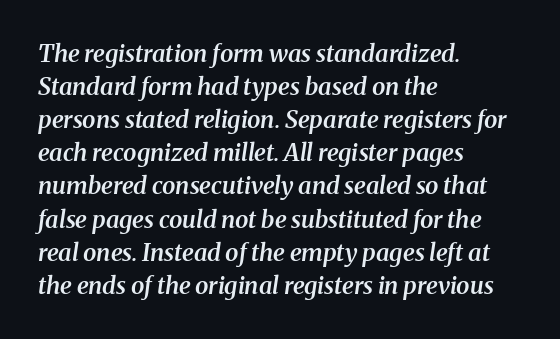
{"italic": "yes", "lean": "right", "slant_degrees": 8, "bold": "semi", "underline": "no", "align": "left", "line_spacing": "normal", "line_spacing_ratio": 1.38, "letter_spacing": "normal", "letter_spacing_em": 0.0, "glyph_px": 24}
